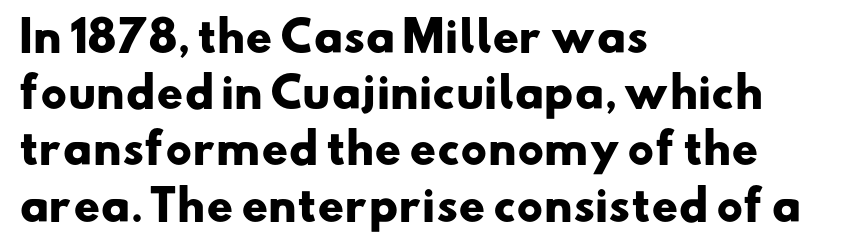
Q: Is the text bold? A: Yes.
Q: Is the typeface a serif or a sans-serif typeface? A: Sans-serif.
Q: Is the text underlined? A: No.
Q: How is the paragraph aligned? A: Left-aligned.
Q: Is the spacing between letters normal or unusually wide? A: Normal.
Q: Is the spacing between lines tight, normal or loose? A: Normal.
Q: Width (condensed, normal, or wide)? A: Wide.
Q: Stroke contrast? A: Low.
Q: x-height? A: Small.
Q: Monospaced? A: No.
